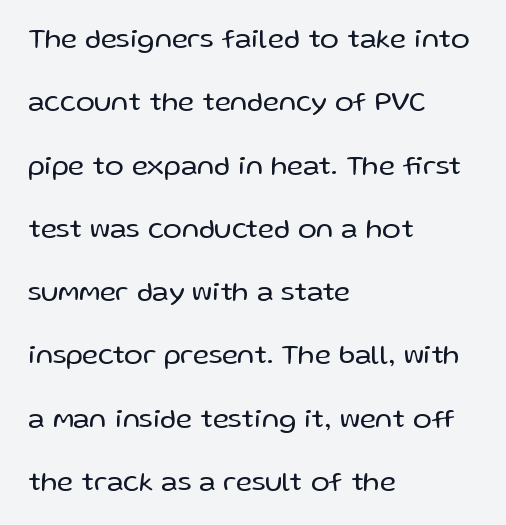
Q: Is the text bold? A: No.
Q: Is the text italic (slanted)? A: No, it is upright.
Q: Is the typeface a serif or a sans-serif typeface? A: Sans-serif.
Q: Is the text underlined? A: No.
Q: How is the paragraph aligned? A: Left-aligned.
Q: Is the spacing between letters normal or unusually wide? A: Normal.
Q: Is the spacing between lines tight, normal or loose? A: Loose.
Q: Width (condensed, normal, or wide)? A: Normal.
Q: Stroke contrast? A: Low.
Q: x-height? A: Medium.
Q: Monospaced? A: No.
